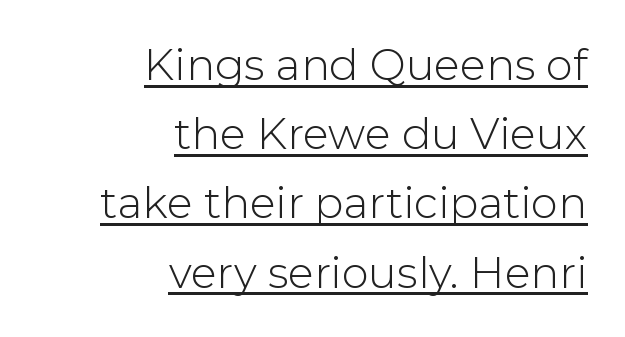
{"serif": "no", "italic": "no", "bold": "no", "weight": "light", "width": "normal", "stroke_contrast": "low", "x_height": "medium", "monospaced": "no", "underline": "yes", "align": "right", "line_spacing": "normal", "line_spacing_ratio": 1.61, "letter_spacing": "normal", "letter_spacing_em": 0.0, "glyph_px": 43}
